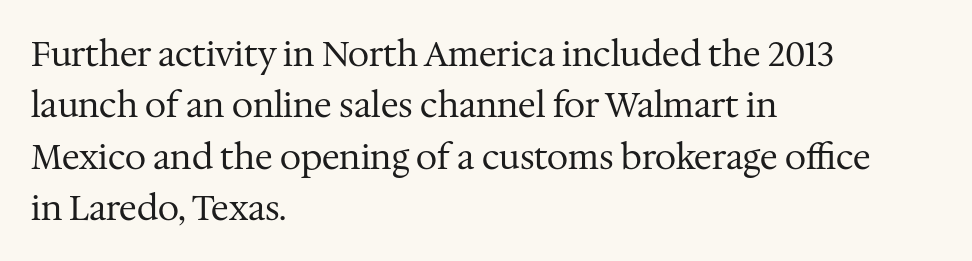
The image shows 34 px regular-weight serif type, upright; set left-aligned, normal line spacing (1.51x), normal letter spacing, not underlined; medium stroke contrast and a medium x-height.
